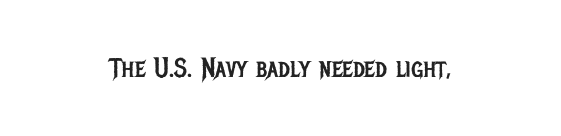
A light-to-regular cut is what we see here. Compared with a flush-left layout, this one balances lines on the center instead. The space directly below the letters is spotless. Inter-character spacing is left at the font's built-in metrics. Rendered with straight, roman letterforms.
